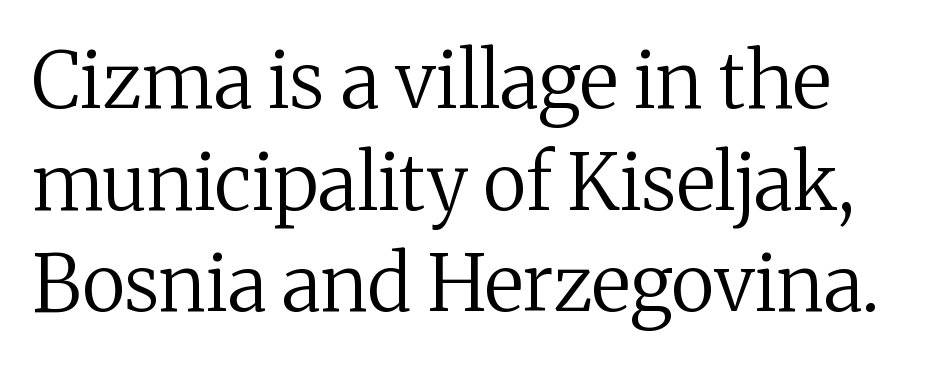
The rendering uses natural spacing where letterforms have individual widths. Caption: face not bold, strokes unweighted. The specimen omits any rule beneath the text block's lines. The text was rendered using a seriffed face with decorative stroke endings.
